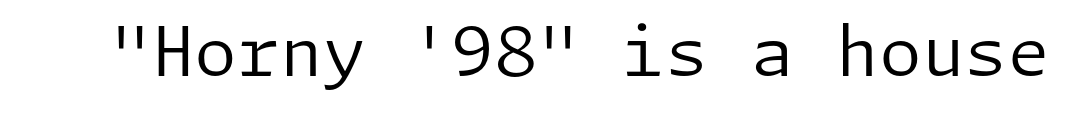
{"serif": "no", "italic": "no", "bold": "no", "weight": "regular", "width": "normal", "stroke_contrast": "low", "x_height": "medium", "underline": "no", "letter_spacing": "normal", "letter_spacing_em": 0.0, "glyph_px": 69}
